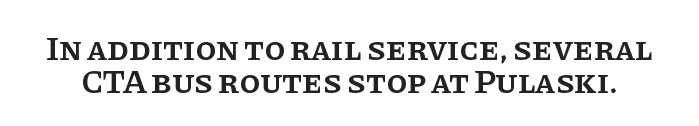
Q: Is the text bold? A: Semi-bold.
Q: Is the text italic (slanted)? A: No, it is upright.
Q: Is the typeface a serif or a sans-serif typeface? A: Serif.
Q: Is the text underlined? A: No.
Q: Is the spacing between letters normal or unusually wide? A: Normal.
Q: Is the spacing between lines tight, normal or loose? A: Tight.
Q: Width (condensed, normal, or wide)? A: Normal.
Q: Stroke contrast? A: Low.
Q: x-height? A: Large.
Q: Monospaced? A: No.
